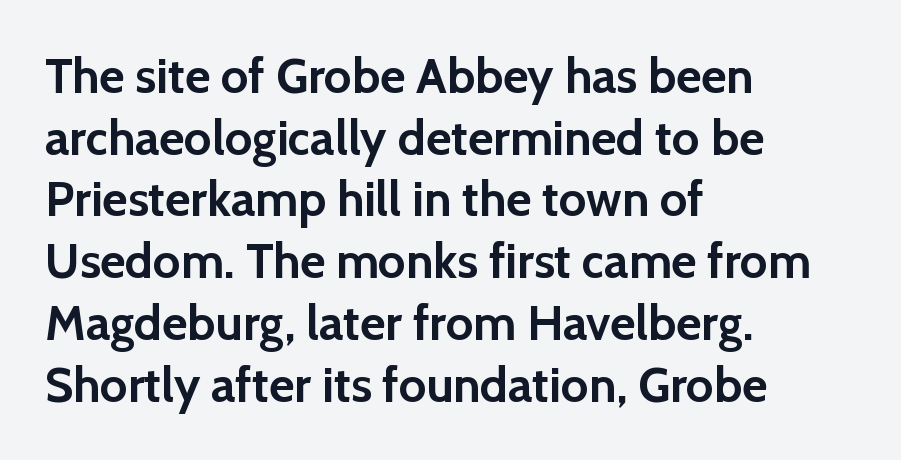
Here the glyphs are tracked normally, forming tight word shapes. Is there much room between lines? A standard amount, neither cramped nor airy. How heavy is the stroke? Heavy — this is a bold. The passage shown is typeset with a sans-serif family. Caption: multi-line text, flush left, ragged right.
